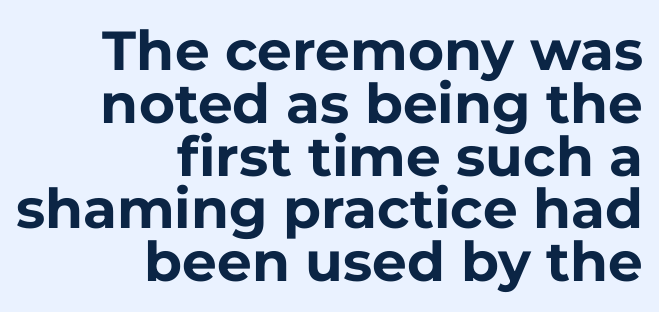
{"serif": "no", "italic": "no", "bold": "yes", "weight": "bold", "width": "normal", "stroke_contrast": "low", "x_height": "medium", "monospaced": "no", "underline": "no", "align": "right", "line_spacing": "tight", "line_spacing_ratio": 0.96, "letter_spacing": "normal", "letter_spacing_em": 0.0, "glyph_px": 55}
